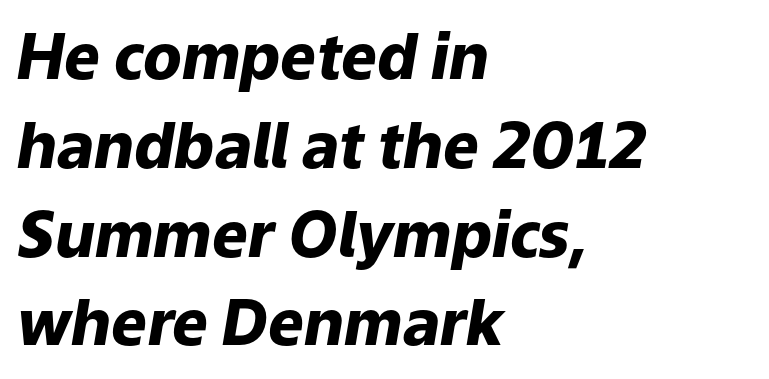
These lines are rendered in a variable-pitch font. This is oblique type, the kind used for emphasis or titles. The passage shown stacks its lines at a standard gap. This rendering features lettering with no underline. This is heavy type, rendered in bold. The compositor pushed each line to the left boundary.
